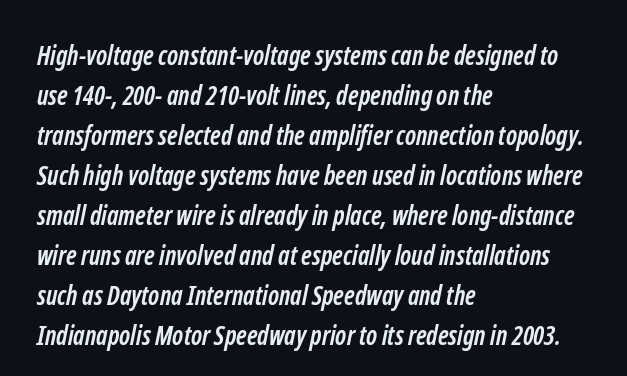
{"bold": "yes", "underline": "no", "align": "left", "line_spacing": "normal", "line_spacing_ratio": 1.54, "letter_spacing": "normal", "letter_spacing_em": 0.0, "glyph_px": 26}
